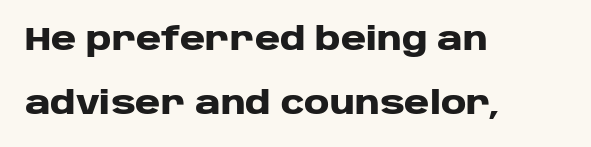
{"serif": "no", "italic": "no", "bold": "yes", "weight": "heavy", "width": "wide", "stroke_contrast": "low", "x_height": "large", "monospaced": "no", "underline": "no", "align": "left", "line_spacing": "loose", "line_spacing_ratio": 2.06, "letter_spacing": "normal", "letter_spacing_em": 0.0, "glyph_px": 31}
